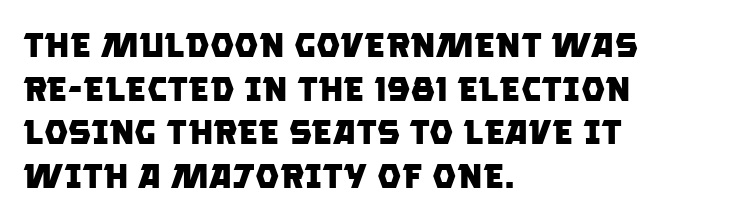
The image shows 34 px heavy sans-serif type; set left-aligned, normal line spacing (1.28x), normal letter spacing, not underlined; low stroke contrast and a large x-height.
